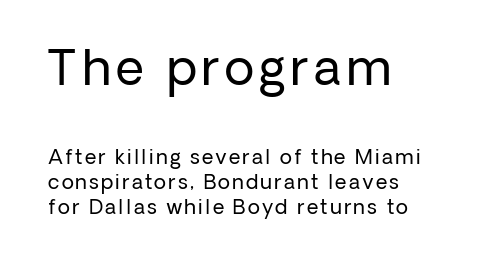
Q: Is the text bold? A: No.
Q: Is the text italic (slanted)? A: No, it is upright.
Q: Is the typeface a serif or a sans-serif typeface? A: Sans-serif.
Q: Is the text underlined? A: No.
Q: How is the paragraph aligned? A: Left-aligned.
Q: Is the spacing between lines tight, normal or loose? A: Normal.
Q: Which block of text is set in a larger size, the first (top) or the second (bottom)? A: The first (top) one.
Q: Width (condensed, normal, or wide)? A: Normal.
Q: Stroke contrast? A: Low.
Q: x-height? A: Medium.
Q: Monospaced? A: No.
